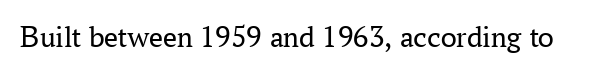
The font sits on the lighter half of the weight spectrum, regular included. Glance below the letters and you will spot only blank space. The type family on display is of the serif kind. A typesetter would call this proportional, since set widths differ per character.
